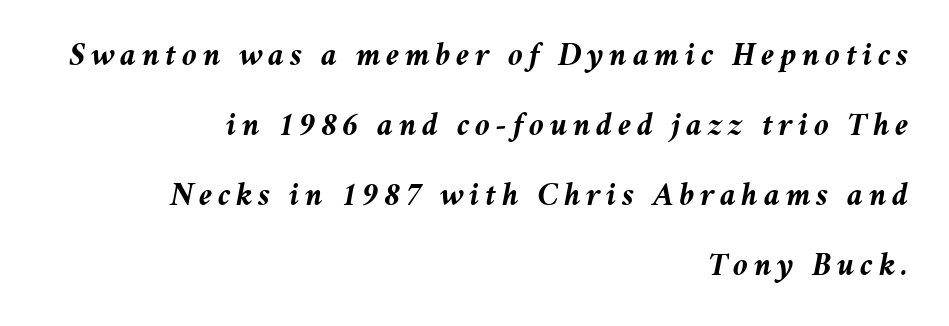
The image shows 33 px semibold type, italic (leaning right); set right-aligned, loose line spacing (2.12x), not underlined; medium stroke contrast and a medium x-height.
